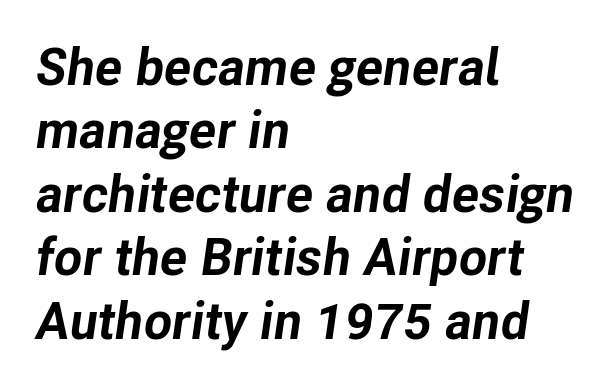
{"italic": "yes", "lean": "right", "slant_degrees": 8, "bold": "yes", "weight": "bold", "width": "normal", "stroke_contrast": "low", "x_height": "medium", "monospaced": "no", "underline": "no", "align": "left", "line_spacing_ratio": 1.22, "letter_spacing": "normal", "letter_spacing_em": 0.0, "glyph_px": 52}
